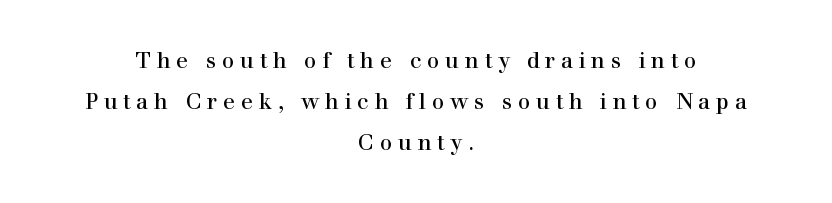
Q: Is the text italic (slanted)? A: No, it is upright.
Q: Is the text underlined? A: No.
Q: How is the paragraph aligned? A: Centered.
Q: Is the spacing between letters normal or unusually wide? A: Unusually wide.
